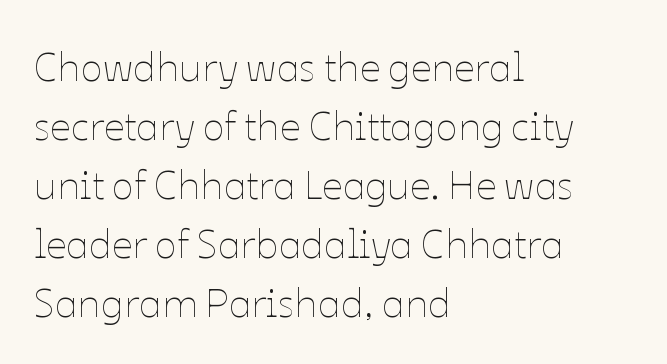
The image shows 41 px thin type, upright; set left-aligned, normal line spacing (1.44x), normal letter spacing, not underlined; low stroke contrast and a medium x-height.
